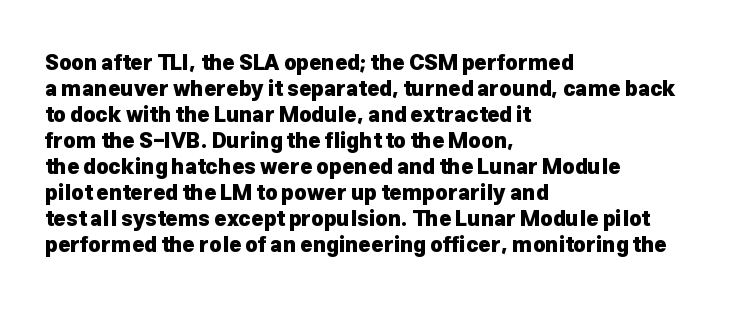
{"italic": "no", "bold": "yes", "underline": "no", "align": "left", "line_spacing_ratio": 1.24, "letter_spacing": "normal", "letter_spacing_em": 0.0, "glyph_px": 21}
